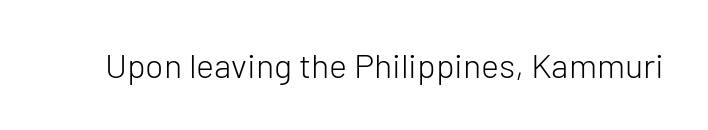
Letters have the restrained weight of plain body copy at most. This sample uses an upright cut, with every glyph sitting square on the baseline. Default kerning and tracking; the words read as compact shapes. The gap between lines stays unmarked.
